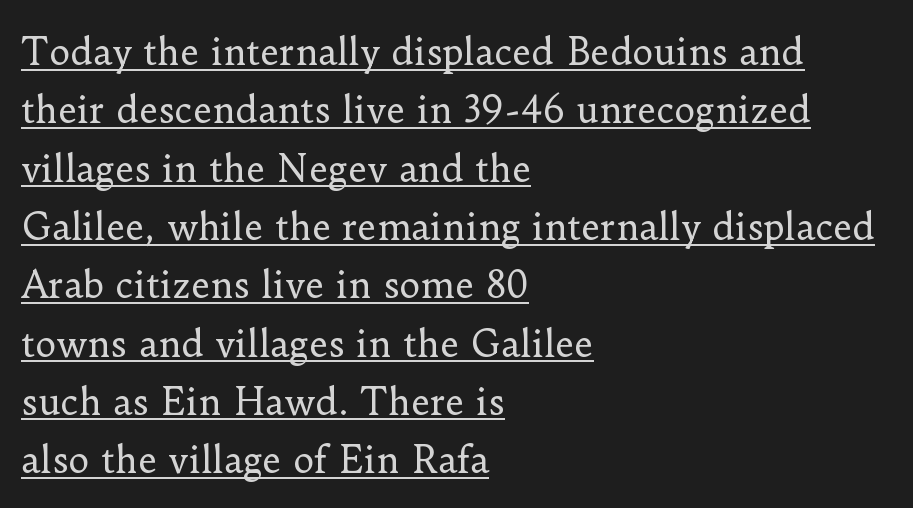
{"serif": "yes", "italic": "no", "bold": "no", "weight": "regular", "width": "normal", "stroke_contrast": "low", "x_height": "small", "monospaced": "no", "underline": "yes", "align": "left", "line_spacing": "normal", "line_spacing_ratio": 1.62, "letter_spacing": "normal", "letter_spacing_em": 0.0, "glyph_px": 36}
